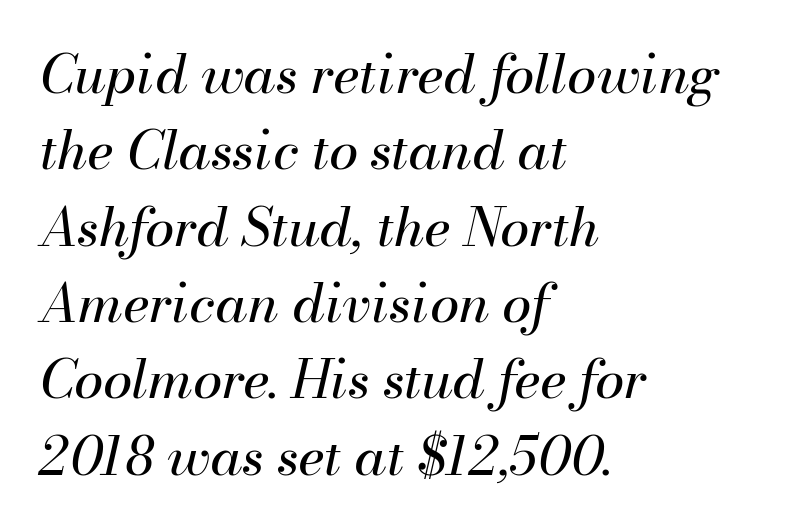
The image shows 53 px regular-weight type, italic (leaning right); set left-aligned, normal line spacing (1.44x), normal letter spacing, not underlined; medium stroke contrast and a small x-height.
